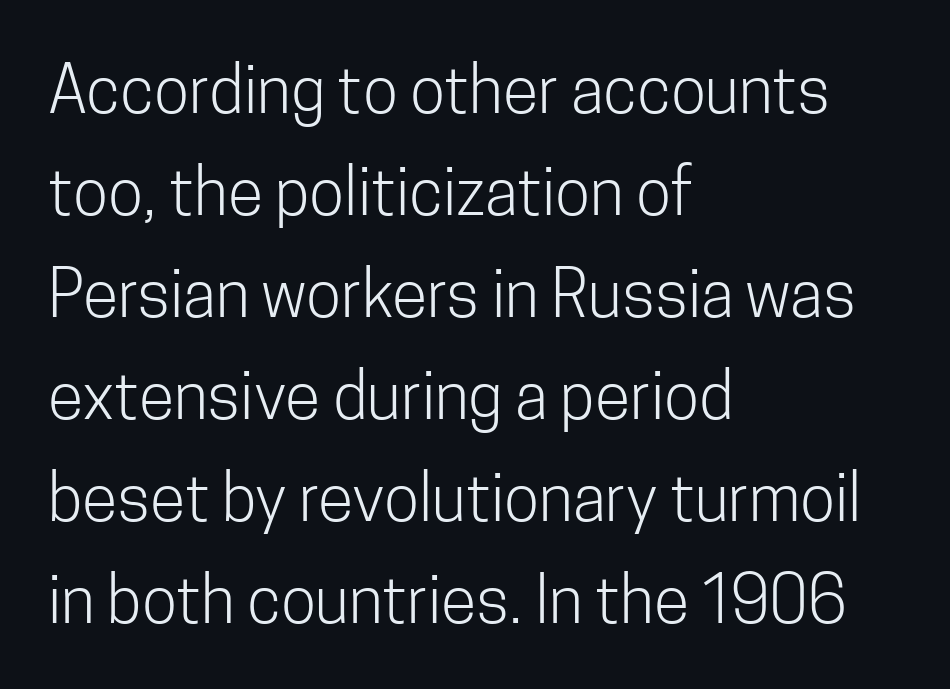
{"serif": "no", "italic": "no", "bold": "no", "weight": "light", "width": "condensed", "stroke_contrast": "low", "x_height": "medium", "monospaced": "no", "underline": "no", "align": "left", "line_spacing": "normal", "line_spacing_ratio": 1.57, "letter_spacing": "normal", "letter_spacing_em": 0.0, "glyph_px": 65}
